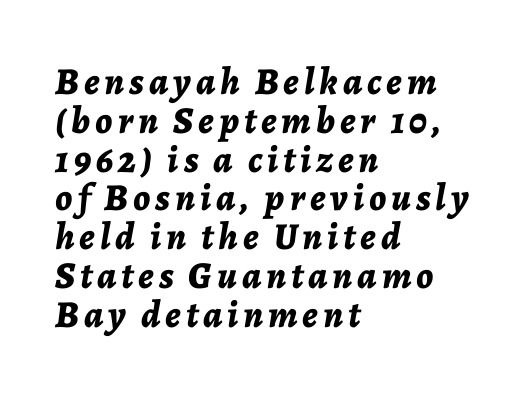
The area under the type is left untouched. Note the varied advance widths — an 'i' is clearly narrower than an 'm'. The paragraph has a hard left edge and a soft right edge. The whole block is typeset with a tilt. I'd describe the lettering as bold — thick and assertive. Summary of vertical rhythm: compact, with narrow interline spacing.
